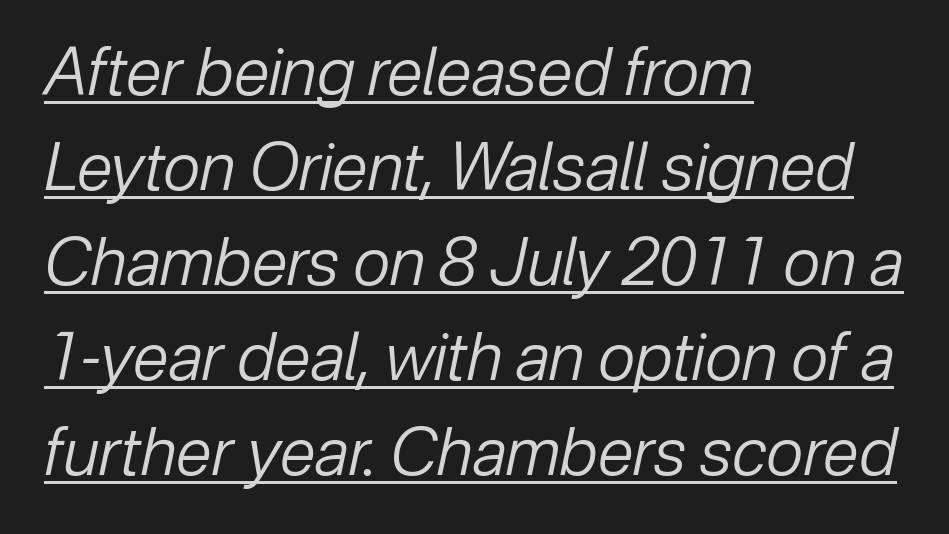
The image shows 65 px regular-weight type, italic (leaning right); set left-aligned, normal line spacing (1.46x), normal letter spacing, underlined; low stroke contrast and a medium x-height.
